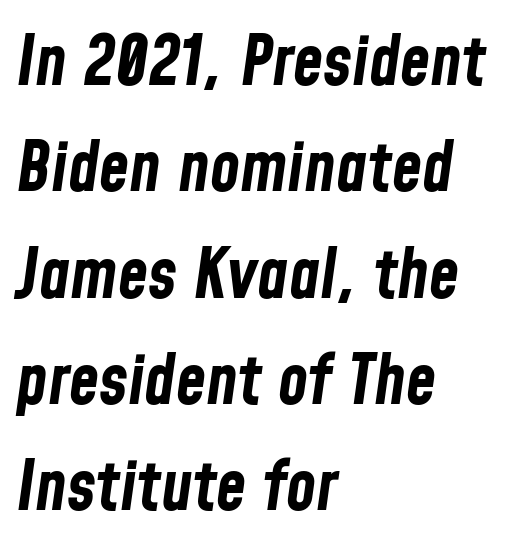
When letters slant like this, we call the style italic. Looks like regular typesetting: each glyph gets only the width it needs. Descenders hang freely into open space. This sample uses plain, unmodified letter spacing. Every letter is thick-stroked: bold, no question. What's the leading like? Ordinary, nothing unusual.
